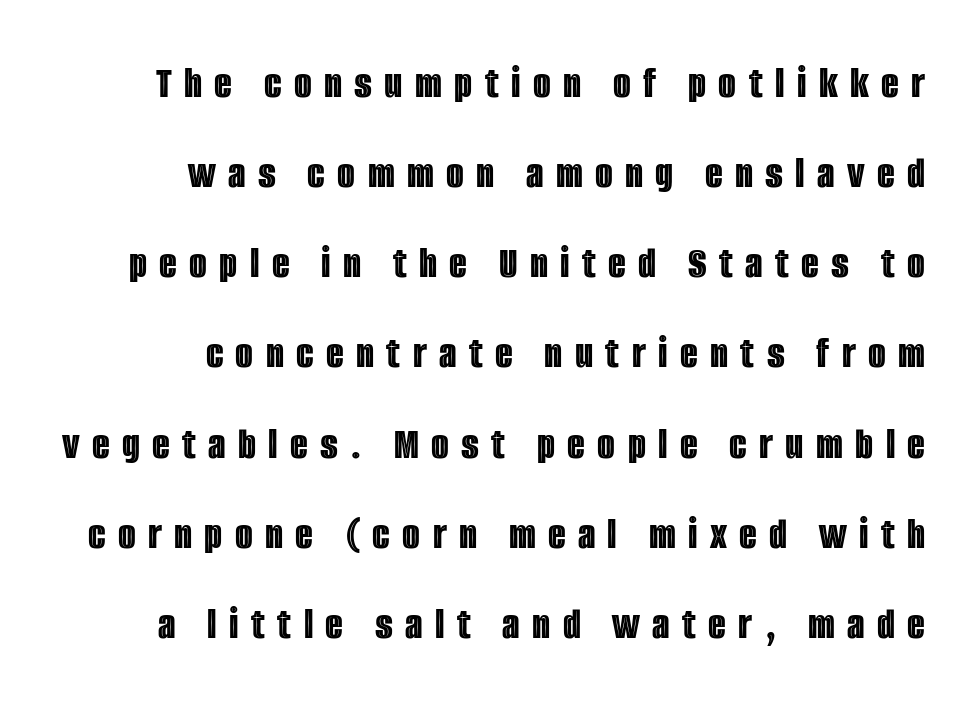
{"italic": "no", "width": "condensed", "x_height": "large", "monospaced": "no", "underline": "no", "align": "right", "line_spacing": "loose", "line_spacing_ratio": 1.96, "letter_spacing": "wide", "letter_spacing_em": 0.27, "glyph_px": 46}
